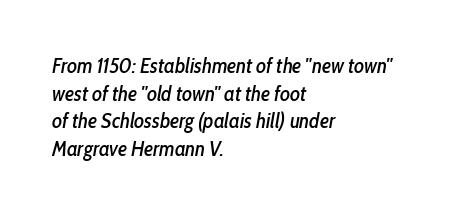
Q: Is the text italic (slanted)? A: Yes, it leans right by about 10 degrees.
Q: Is the text underlined? A: No.
Q: How is the paragraph aligned? A: Left-aligned.
Q: Is the spacing between letters normal or unusually wide? A: Normal.
Q: Is the spacing between lines tight, normal or loose? A: Normal.
